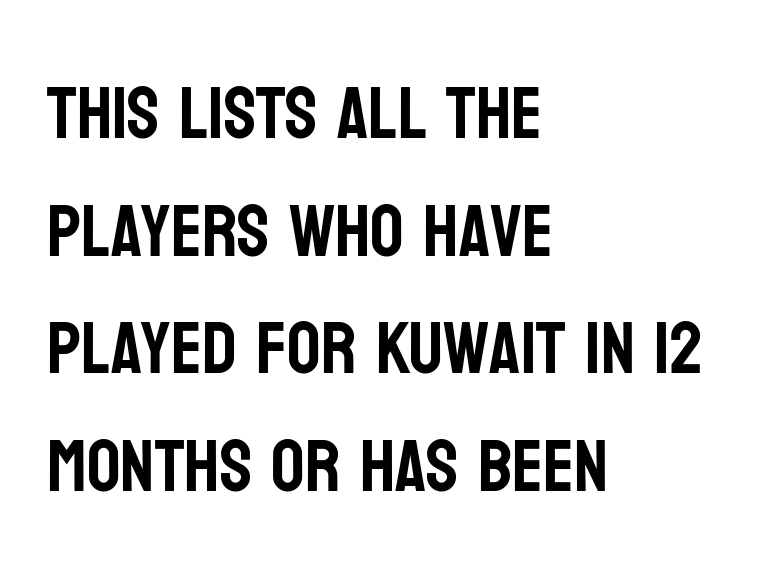
The image shows 74 px condensed sans-serif type, upright; set left-aligned, normal line spacing (1.59x), normal letter spacing, not underlined; low stroke contrast and a large x-height.
